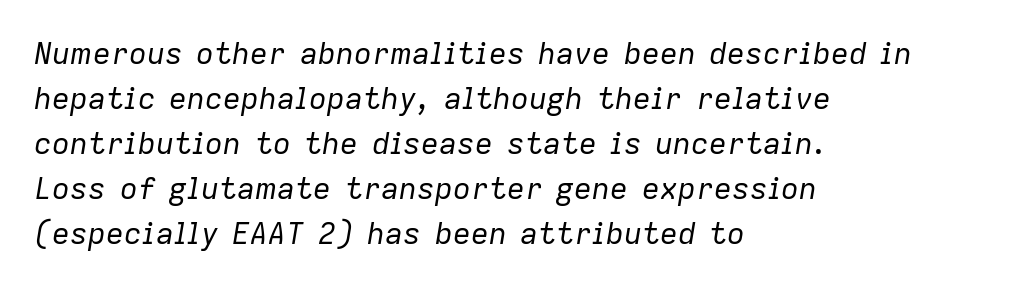
Q: Is the text bold? A: No.
Q: Is the text italic (slanted)? A: Yes, it leans right by about 9 degrees.
Q: Is the text underlined? A: No.
Q: How is the paragraph aligned? A: Left-aligned.
Q: Is the spacing between letters normal or unusually wide? A: Normal.
Q: Is the spacing between lines tight, normal or loose? A: Normal.
Q: Width (condensed, normal, or wide)? A: Normal.
Q: Stroke contrast? A: Low.
Q: x-height? A: Medium.
Q: Monospaced? A: No.
